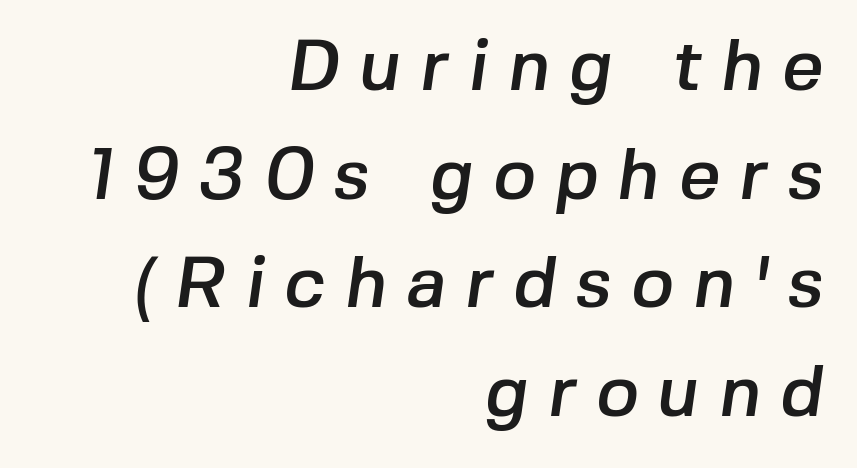
Each line ends at the same right margin while the left side varies. Is this a fixed-width face? No — the glyphs have proportional, varying widths. Each letter's strokes conclude bluntly, with no projecting serifs. Any mark beneath the type? The region is blank.
